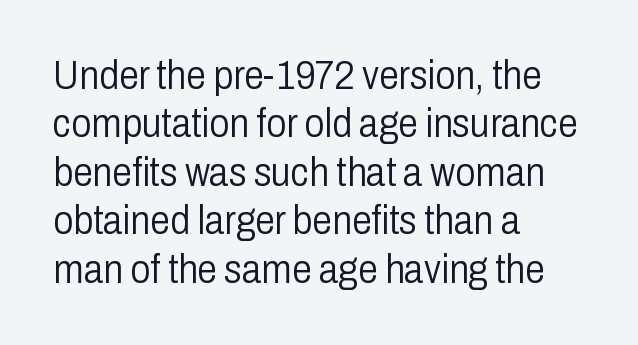
Q: Is the text bold? A: No.
Q: Is the text italic (slanted)? A: No, it is upright.
Q: Is the typeface a serif or a sans-serif typeface? A: Sans-serif.
Q: Is the text underlined? A: No.
Q: How is the paragraph aligned? A: Left-aligned.
Q: Is the spacing between letters normal or unusually wide? A: Normal.
Q: Width (condensed, normal, or wide)? A: Condensed.
Q: Stroke contrast? A: Low.
Q: x-height? A: Medium.
Q: Monospaced? A: No.
